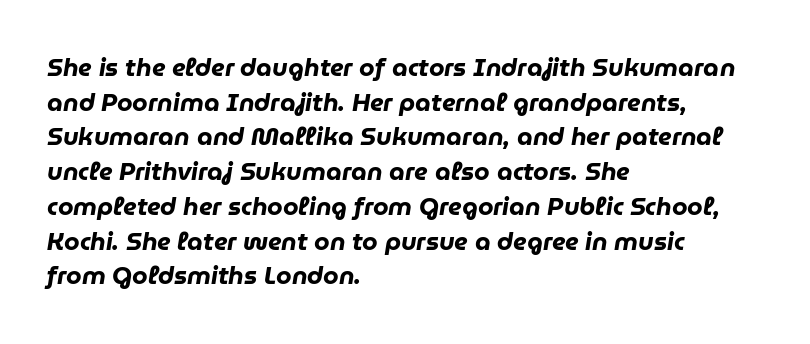
The image shows 25 px bold type, italic (leaning right); set left-aligned, normal line spacing (1.39x), normal letter spacing, not underlined.
